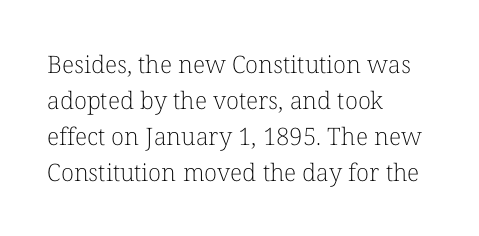
Q: Is the text bold? A: No.
Q: Is the text italic (slanted)? A: No, it is upright.
Q: Is the text underlined? A: No.
Q: How is the paragraph aligned? A: Left-aligned.
Q: Is the spacing between letters normal or unusually wide? A: Normal.
Q: Is the spacing between lines tight, normal or loose? A: Normal.
